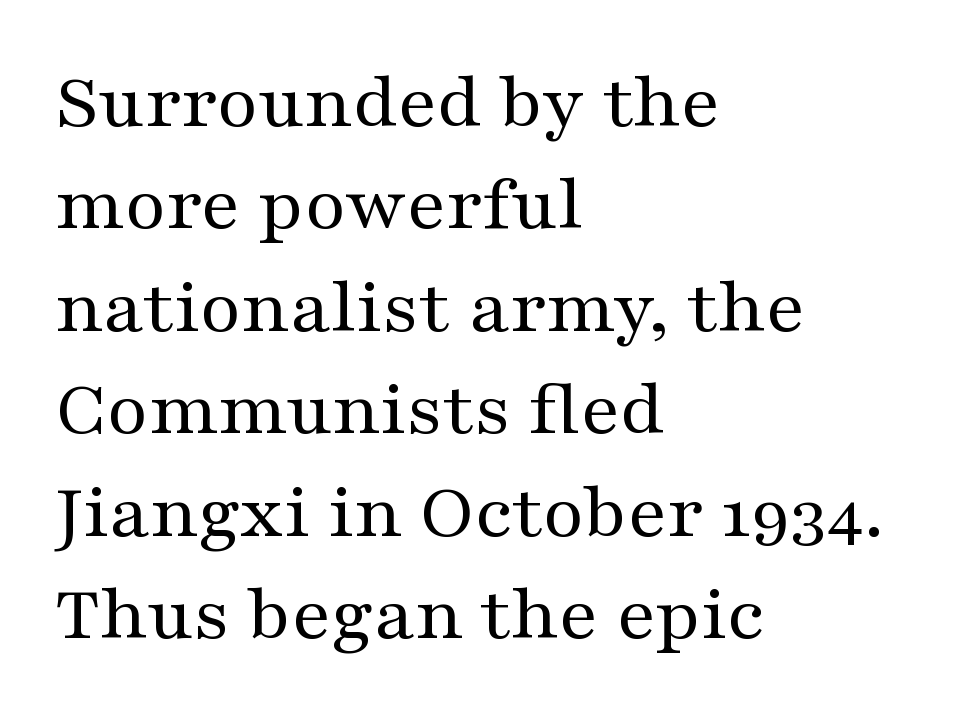
Compared with a centered layout, this one pins lines to the left instead. I'd call this a serif setting — the letters wear small feet. Regular leading. Is there any slant? The stems are plumb. Ink coverage per letter is moderate at most.
